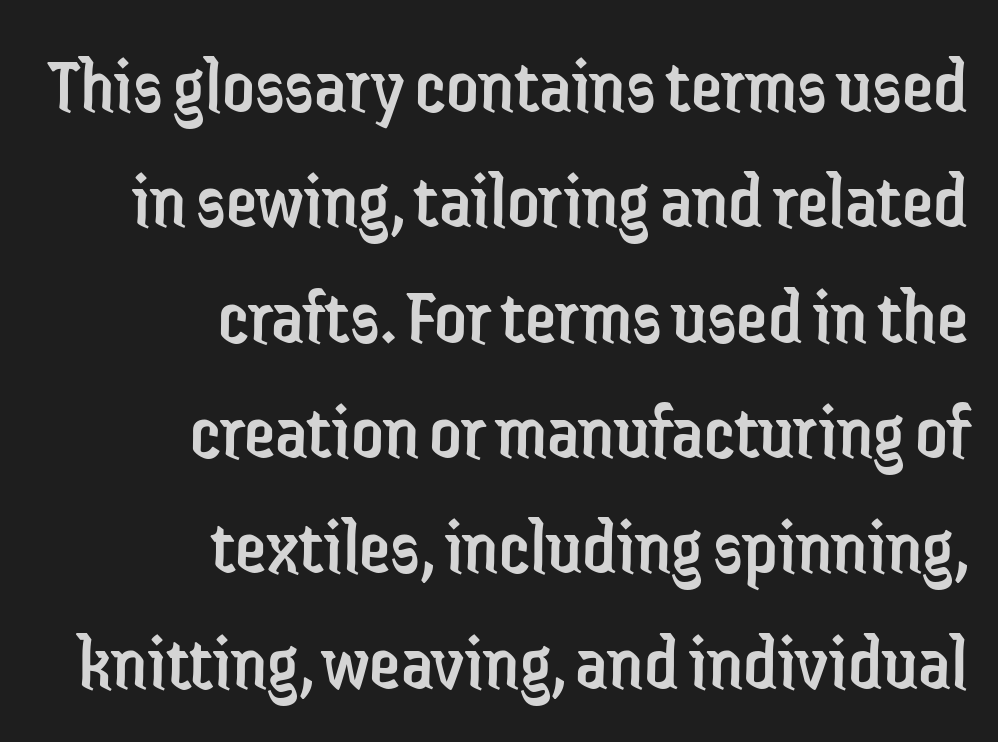
Q: Is the text bold? A: No.
Q: Is the text italic (slanted)? A: No, it is upright.
Q: Is the typeface a serif or a sans-serif typeface? A: Sans-serif.
Q: Is the text underlined? A: No.
Q: How is the paragraph aligned? A: Right-aligned.
Q: Is the spacing between letters normal or unusually wide? A: Normal.
Q: Is the spacing between lines tight, normal or loose? A: Normal.
Q: Width (condensed, normal, or wide)? A: Condensed.
Q: Stroke contrast? A: Low.
Q: x-height? A: Medium.
Q: Monospaced? A: No.
